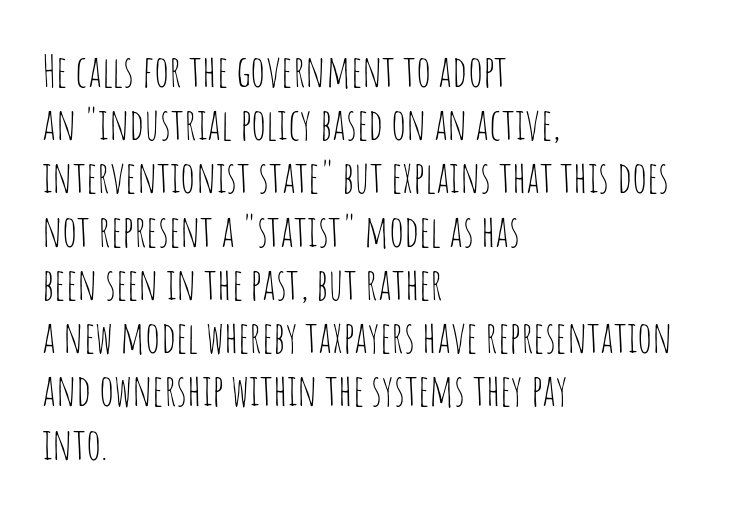
Q: Is the text bold? A: No.
Q: Is the text italic (slanted)? A: No, it is upright.
Q: Is the typeface a serif or a sans-serif typeface? A: Sans-serif.
Q: Is the text underlined? A: No.
Q: How is the paragraph aligned? A: Left-aligned.
Q: Is the spacing between letters normal or unusually wide? A: Normal.
Q: Width (condensed, normal, or wide)? A: Condensed.
Q: Stroke contrast? A: Low.
Q: x-height? A: Large.
Q: Monospaced? A: No.
